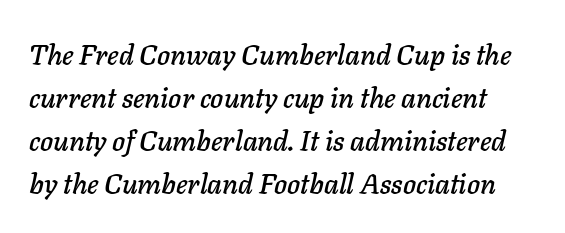
{"italic": "yes", "lean": "right", "slant_degrees": 11, "width": "normal", "stroke_contrast": "low", "x_height": "medium", "monospaced": "no", "underline": "no", "line_spacing": "normal", "line_spacing_ratio": 1.54, "letter_spacing": "normal", "letter_spacing_em": 0.0, "glyph_px": 28}
